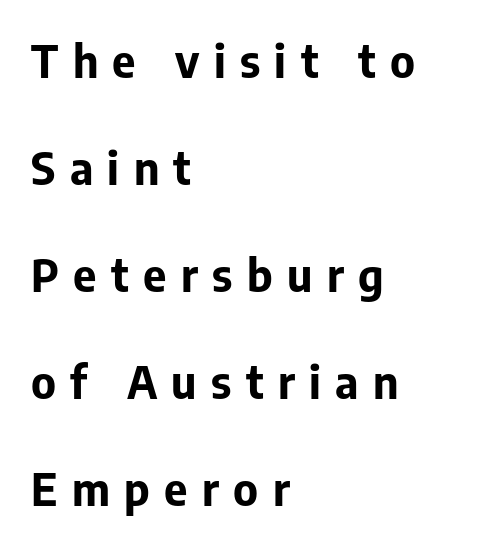
Q: Is the text bold? A: Yes.
Q: Is the text italic (slanted)? A: No, it is upright.
Q: Is the typeface a serif or a sans-serif typeface? A: Sans-serif.
Q: Is the text underlined? A: No.
Q: How is the paragraph aligned? A: Left-aligned.
Q: Is the spacing between letters normal or unusually wide? A: Unusually wide.
Q: Is the spacing between lines tight, normal or loose? A: Loose.
Q: Width (condensed, normal, or wide)? A: Normal.
Q: Stroke contrast? A: Low.
Q: x-height? A: Medium.
Q: Monospaced? A: No.
